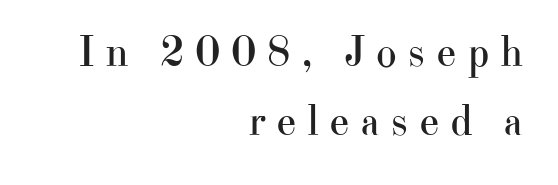
Lines of text with bare space underneath. Posture: upright roman. There is plenty of visible air inserted between adjacent glyphs. Students, observe: this is what conventionally led text looks like.
